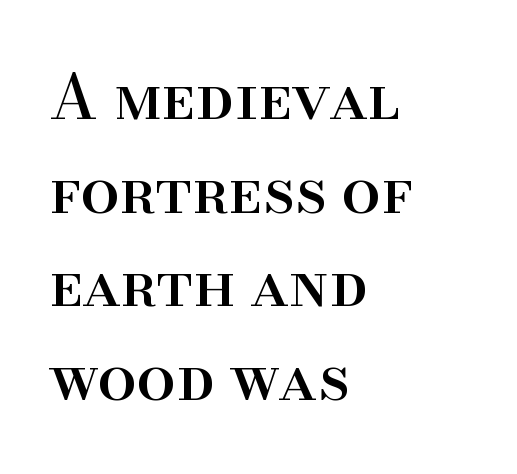
The image shows 62 px serif type, upright; set left-aligned, normal line spacing (1.51x), normal letter spacing, not underlined; high stroke contrast and a small x-height.
